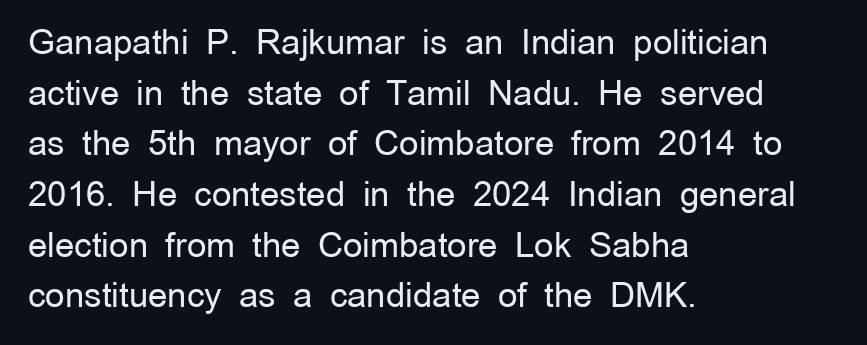
Beneath every word, the page is bare. The lines sit at an ordinary, default distance from one another. Think of a printed novel: that variable character pitch is what you see here. Observe the absence of serifs on each vertical stroke in this sample. Students, note that the glyphs here touch the page at normal intervals.
